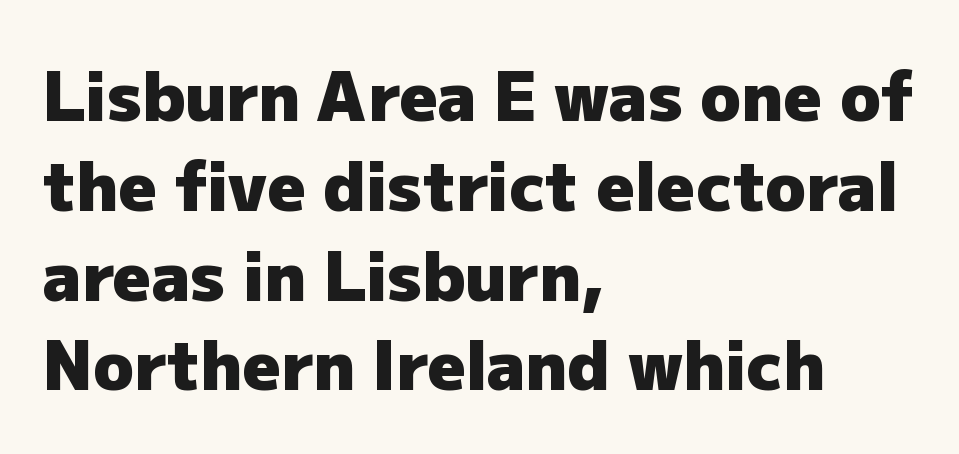
The glyphs have the mass of a bold cut. Stroke terminals: plain, sans-serif. Spacing verdict: proportional, widths tailored to each character. A typesetter would call this zero additional tracking. Does the leading feel generous? No, just average. A typesetter would mark this as roman, not italic.
